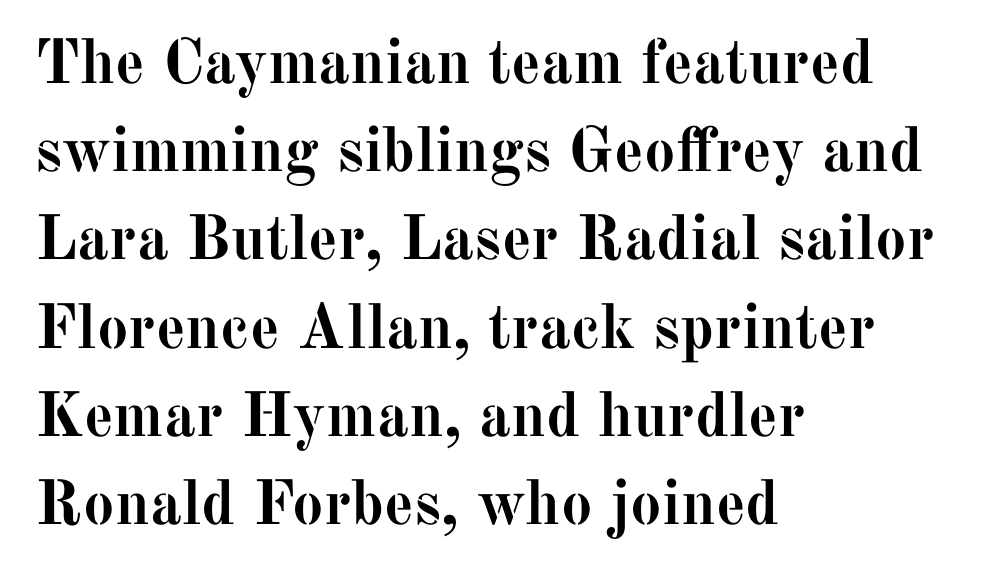
Q: Is the text bold? A: Yes.
Q: Is the text italic (slanted)? A: No, it is upright.
Q: Is the typeface a serif or a sans-serif typeface? A: Serif.
Q: Is the text underlined? A: No.
Q: How is the paragraph aligned? A: Left-aligned.
Q: Is the spacing between letters normal or unusually wide? A: Normal.
Q: Is the spacing between lines tight, normal or loose? A: Normal.
Q: Width (condensed, normal, or wide)? A: Normal.
Q: Stroke contrast? A: Medium.
Q: x-height? A: Medium.
Q: Monospaced? A: No.
